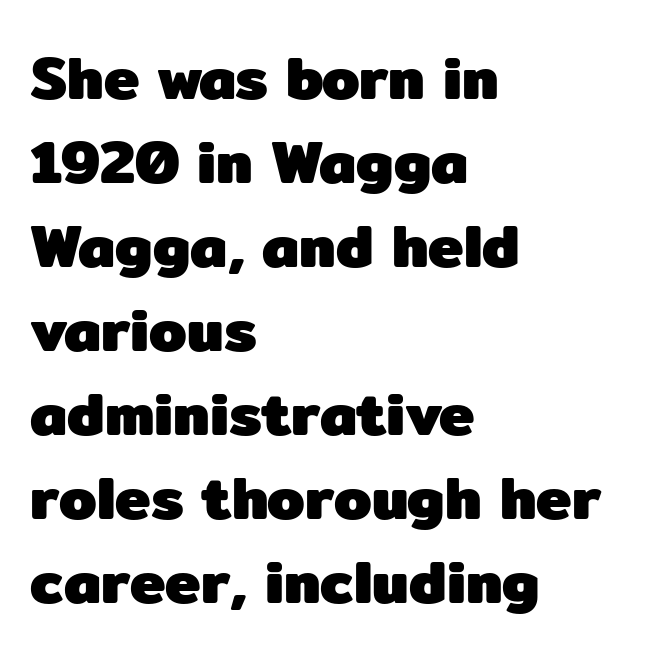
The image shows 60 px heavy sans-serif type, upright; set left-aligned, normal line spacing (1.4x), normal letter spacing, not underlined; low stroke contrast and a medium x-height.
